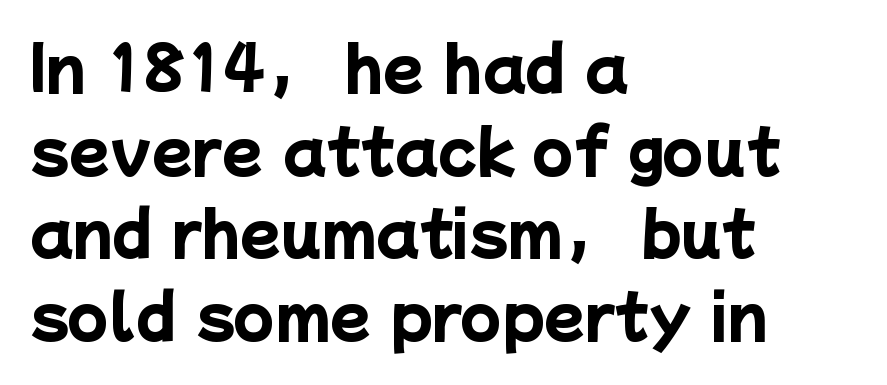
The rendering anchors every line to the left-hand side. What stands out about the letter spacing? Nothing — it is the standard amount. The passage shown is typed in a proportional face where columns would drift. Unlike a traditional serif, this face leaves its strokes unadorned. Baseline-to-baseline distance is the conventional proportion of letter height.
